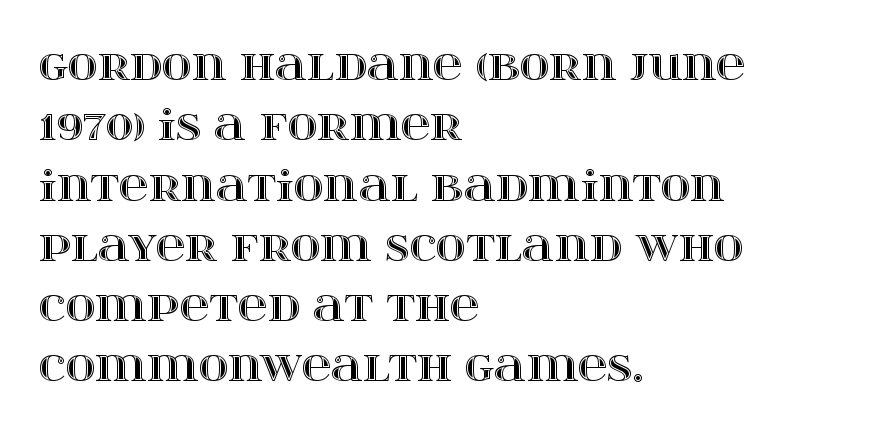
Reading down the column, the eye jumps a familiar distance to each next line. Spacing verdict: proportional, widths tailored to each character. Observe the ordinary spacing: letters are neighbours, not strangers. A typesetter would mark this as roman, not italic. Visually the block forms a straight wall on the left and a jagged coastline on the right.
